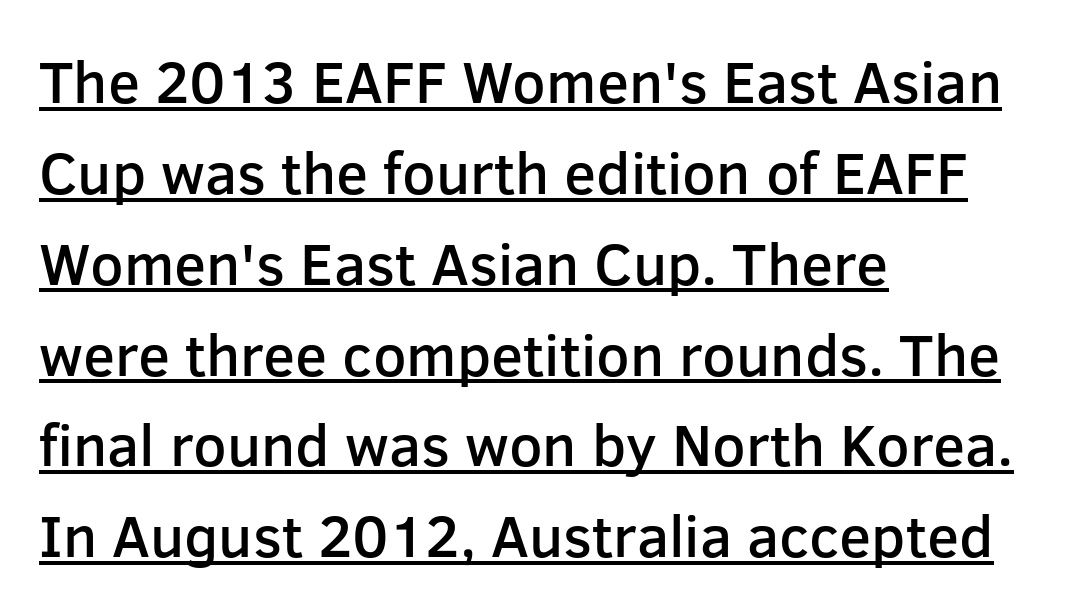
Q: Is the text bold? A: Semi-bold.
Q: Is the text italic (slanted)? A: No, it is upright.
Q: Is the typeface a serif or a sans-serif typeface? A: Sans-serif.
Q: Is the text underlined? A: Yes.
Q: How is the paragraph aligned? A: Left-aligned.
Q: Is the spacing between letters normal or unusually wide? A: Normal.
Q: Is the spacing between lines tight, normal or loose? A: Normal.
Q: Width (condensed, normal, or wide)? A: Normal.
Q: Stroke contrast? A: Low.
Q: x-height? A: Medium.
Q: Monospaced? A: No.
